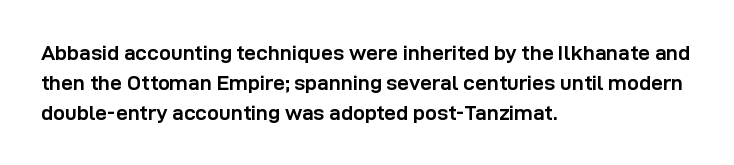
{"italic": "no", "bold": "yes", "underline": "no", "align": "left", "line_spacing": "normal", "line_spacing_ratio": 1.42, "letter_spacing": "normal", "letter_spacing_em": 0.0, "glyph_px": 21}
